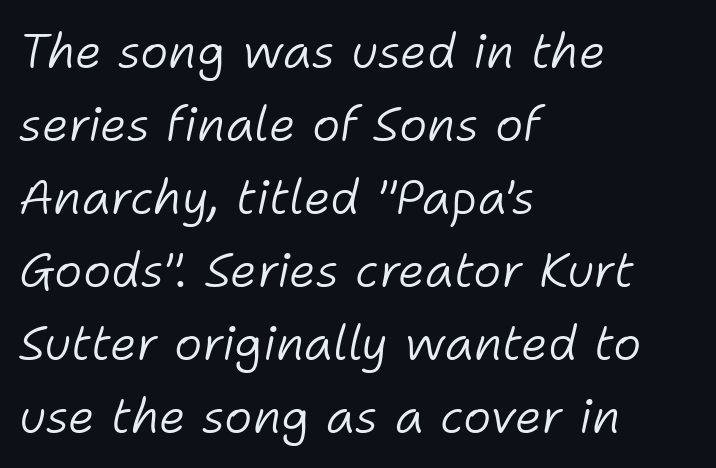
{"italic": "yes", "lean": "right", "slant_degrees": 11, "bold": "no", "weight": "light", "width": "normal", "stroke_contrast": "low", "x_height": "medium", "monospaced": "no", "underline": "no", "align": "left", "line_spacing": "normal", "line_spacing_ratio": 1.52, "letter_spacing": "normal", "letter_spacing_em": 0.0, "glyph_px": 48}
